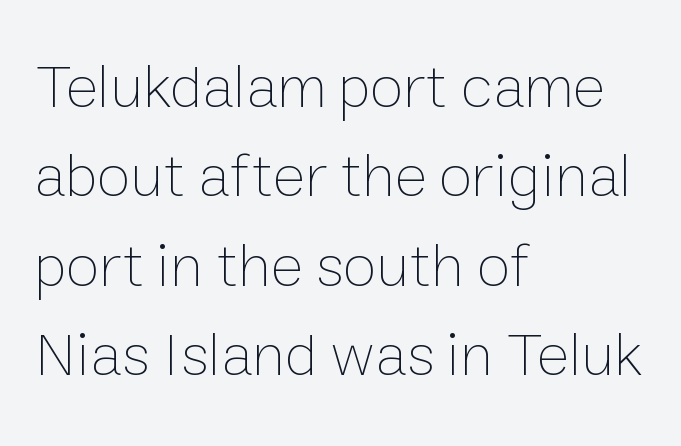
Q: Is the text bold? A: No.
Q: Is the text italic (slanted)? A: No, it is upright.
Q: Is the text underlined? A: No.
Q: How is the paragraph aligned? A: Left-aligned.
Q: Is the spacing between letters normal or unusually wide? A: Normal.
Q: Is the spacing between lines tight, normal or loose? A: Normal.
Q: Width (condensed, normal, or wide)? A: Normal.
Q: Stroke contrast? A: Low.
Q: x-height? A: Medium.
Q: Monospaced? A: No.
